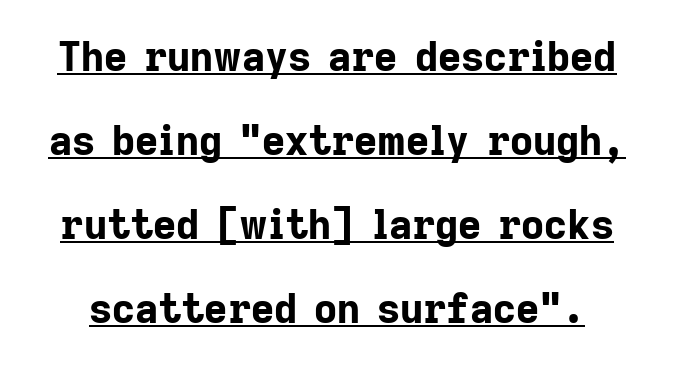
The letters stand straight up with perfectly vertical stems. Bold? Absolutely — the strokes are thick and heavy. This sample trades compactness for vertical openness between lines. Tracking here is standard; glyphs follow each other at the usual distance.
